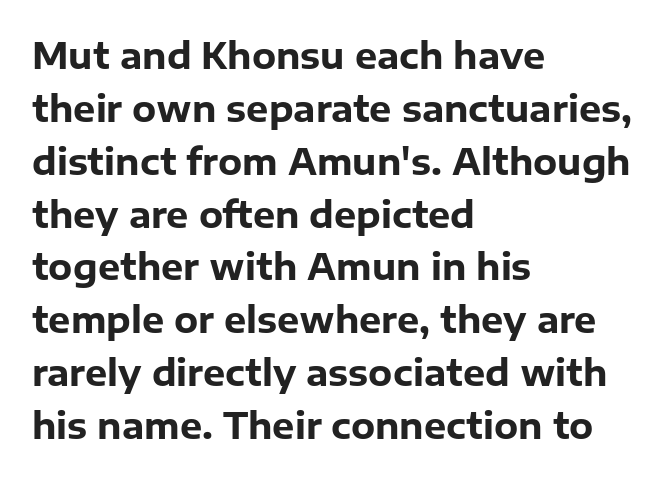
Q: Is the text bold? A: Yes.
Q: Is the text italic (slanted)? A: No, it is upright.
Q: Is the typeface a serif or a sans-serif typeface? A: Sans-serif.
Q: Is the text underlined? A: No.
Q: How is the paragraph aligned? A: Left-aligned.
Q: Is the spacing between letters normal or unusually wide? A: Normal.
Q: Is the spacing between lines tight, normal or loose? A: Normal.
Q: Width (condensed, normal, or wide)? A: Normal.
Q: Stroke contrast? A: Low.
Q: x-height? A: Medium.
Q: Monospaced? A: No.
